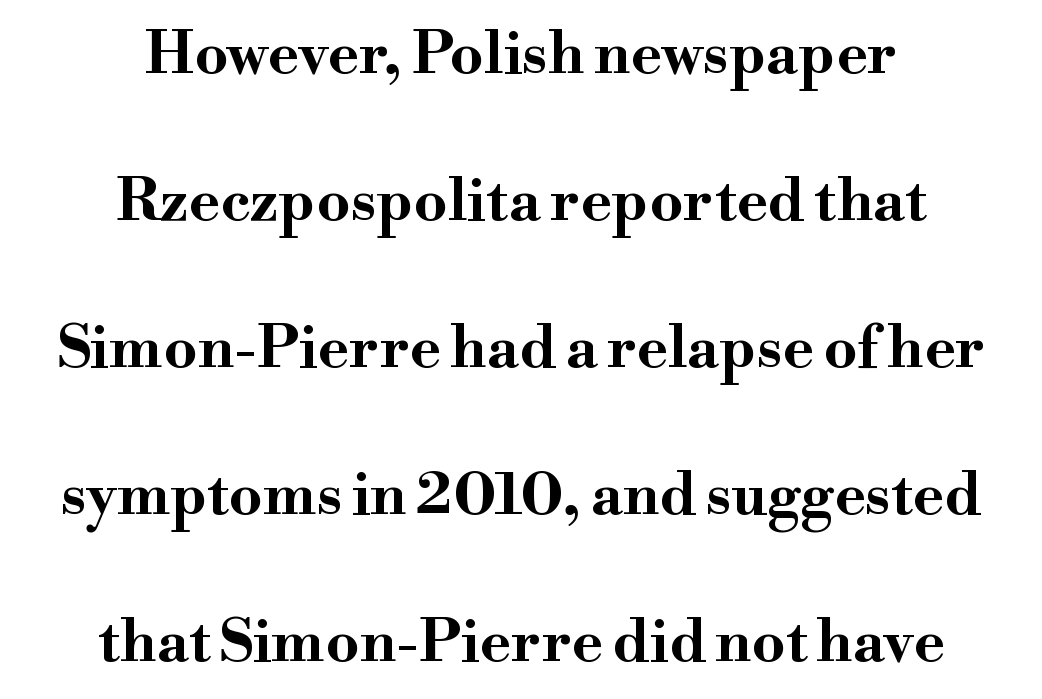
In terms of letterspacing, this is plain default setting. The face used here is seriffed, in the tradition of book romans. Weight check: bold — yes, fully. The rendering uses natural spacing where letterforms have individual widths.
